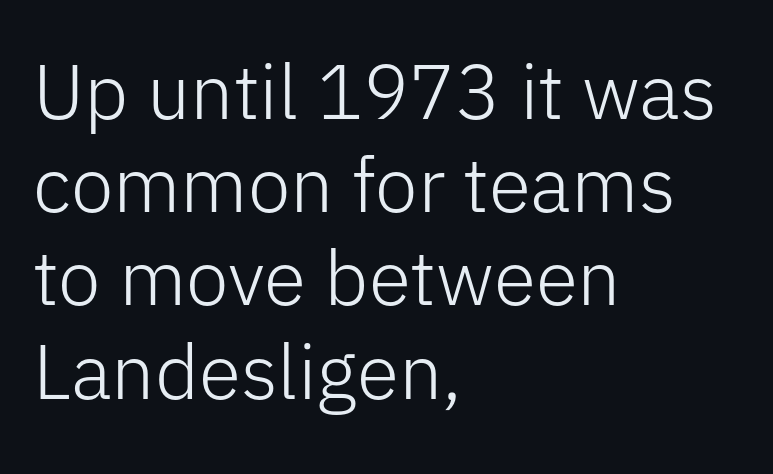
Q: Is the text bold? A: No.
Q: Is the text italic (slanted)? A: No, it is upright.
Q: Is the typeface a serif or a sans-serif typeface? A: Sans-serif.
Q: Is the text underlined? A: No.
Q: How is the paragraph aligned? A: Left-aligned.
Q: Is the spacing between letters normal or unusually wide? A: Normal.
Q: Width (condensed, normal, or wide)? A: Normal.
Q: Stroke contrast? A: Low.
Q: x-height? A: Medium.
Q: Monospaced? A: No.
